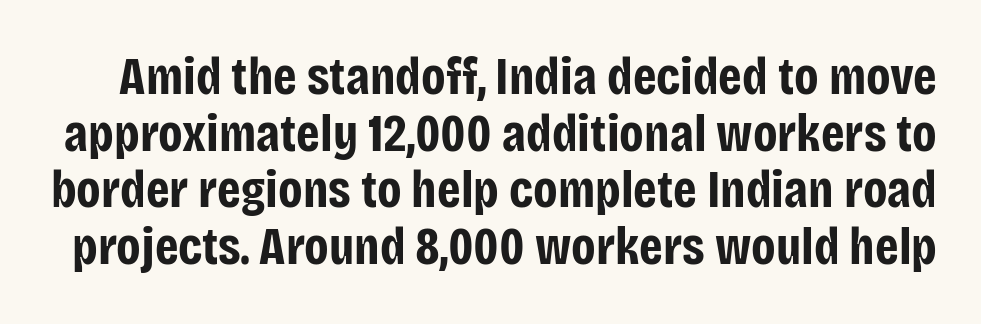
The image shows 53 px bold, condensed sans-serif type, upright; set tight line spacing (1.07x), normal letter spacing, not underlined; low stroke contrast and a large x-height.
